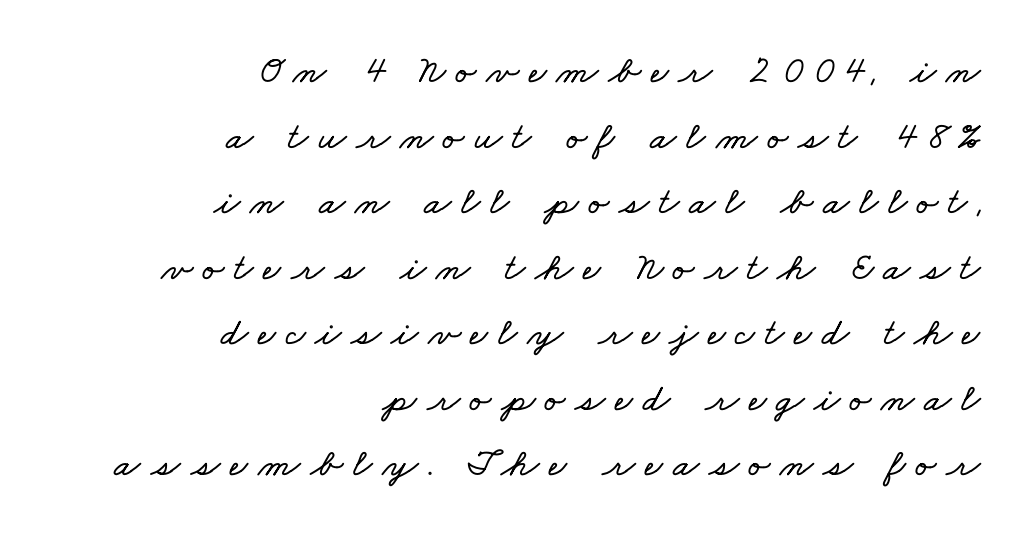
The image shows 39 px wide type; set right-aligned, normal line spacing (1.68x), unusually wide letter spacing (+0.25 em), not underlined; low stroke contrast and a small x-height.
